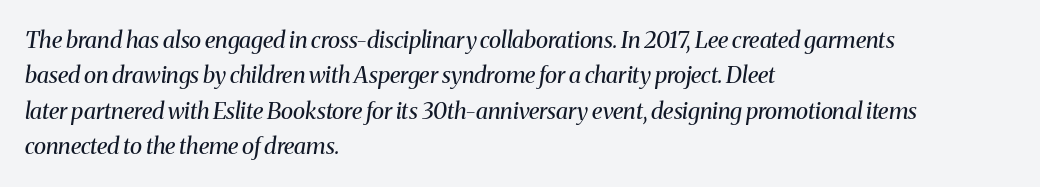
Q: Is the text bold? A: No.
Q: Is the text italic (slanted)? A: Yes, it leans right by about 8 degrees.
Q: Is the text underlined? A: No.
Q: How is the paragraph aligned? A: Left-aligned.
Q: Is the spacing between letters normal or unusually wide? A: Normal.
Q: Is the spacing between lines tight, normal or loose? A: Normal.
